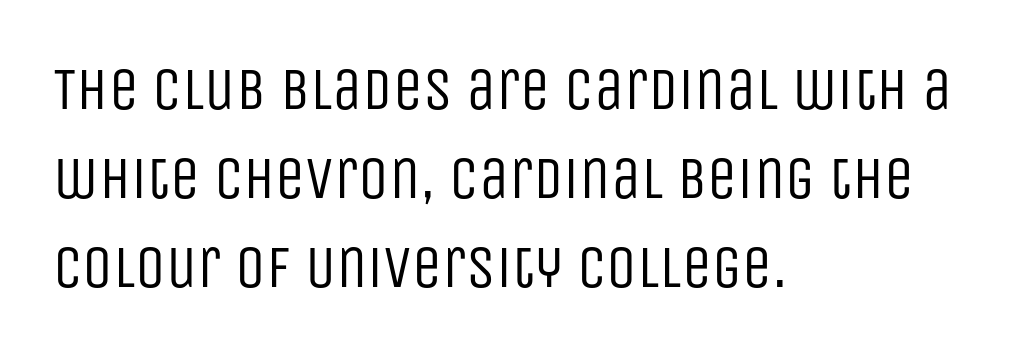
{"serif": "no", "italic": "no", "bold": "no", "weight": "regular", "width": "condensed", "stroke_contrast": "low", "x_height": "large", "monospaced": "no", "underline": "no", "align": "left", "line_spacing": "normal", "line_spacing_ratio": 1.48, "letter_spacing": "normal", "letter_spacing_em": 0.0, "glyph_px": 60}
